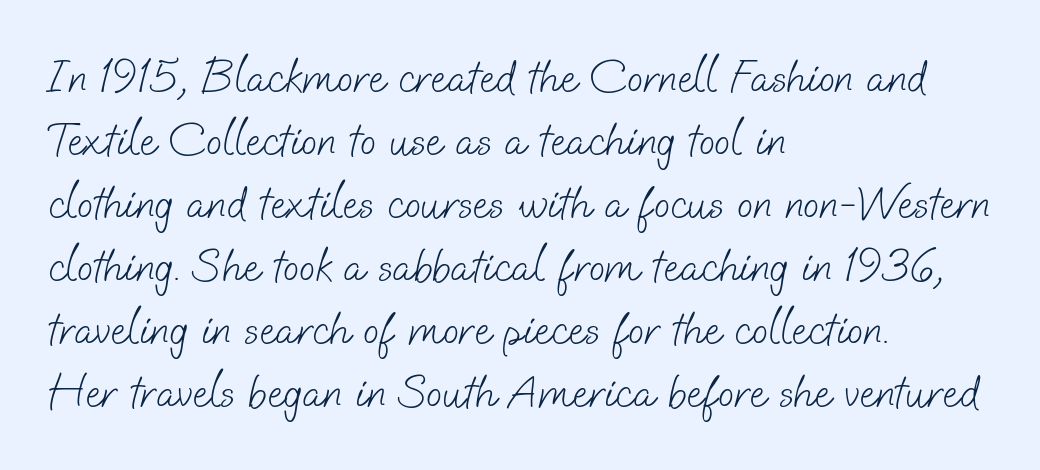
{"serif": "no", "bold": "no", "weight": "light", "width": "normal", "stroke_contrast": "low", "x_height": "small", "monospaced": "no", "underline": "no", "align": "left", "line_spacing": "normal", "line_spacing_ratio": 1.34, "letter_spacing": "normal", "letter_spacing_em": 0.0, "glyph_px": 47}
